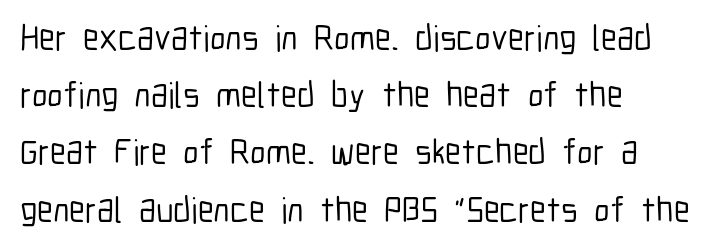
Q: Is the text italic (slanted)? A: No, it is upright.
Q: Is the typeface a serif or a sans-serif typeface? A: Sans-serif.
Q: Is the text underlined? A: No.
Q: How is the paragraph aligned? A: Left-aligned.
Q: Is the spacing between letters normal or unusually wide? A: Normal.
Q: Is the spacing between lines tight, normal or loose? A: Normal.
Q: Width (condensed, normal, or wide)? A: Condensed.
Q: Stroke contrast? A: Low.
Q: x-height? A: Medium.
Q: Monospaced? A: No.
